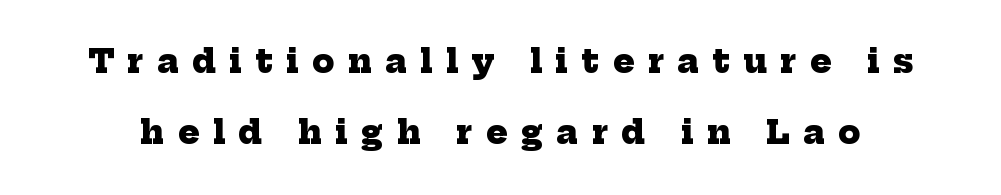
Q: Is the text bold? A: Yes.
Q: Is the typeface a serif or a sans-serif typeface? A: Serif.
Q: Is the text underlined? A: No.
Q: Is the spacing between letters normal or unusually wide? A: Unusually wide.
Q: Is the spacing between lines tight, normal or loose? A: Loose.
Q: Width (condensed, normal, or wide)? A: Normal.
Q: Stroke contrast? A: Low.
Q: x-height? A: Medium.
Q: Monospaced? A: No.
